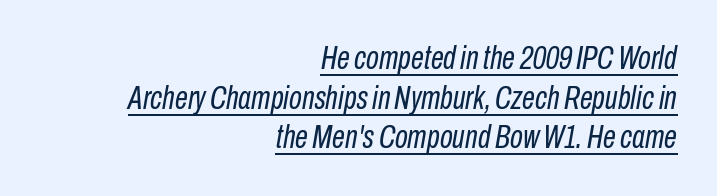
Q: Is the text bold? A: No.
Q: Is the text italic (slanted)? A: Yes, it leans right by about 10 degrees.
Q: Is the text underlined? A: Yes.
Q: How is the paragraph aligned? A: Right-aligned.
Q: Is the spacing between letters normal or unusually wide? A: Normal.
Q: Width (condensed, normal, or wide)? A: Condensed.
Q: Stroke contrast? A: Low.
Q: x-height? A: Medium.
Q: Monospaced? A: No.
